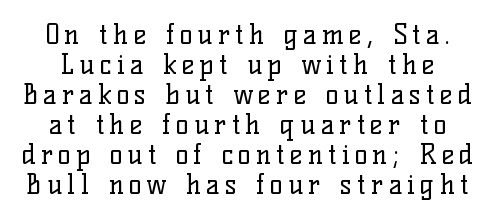
The letters stand upright; this is a roman face. A clean baseline with only descenders dipping below it. Bold? No — there's no thickening of the strokes. This block would grow much taller if given ordinary leading; it's compressed now.
